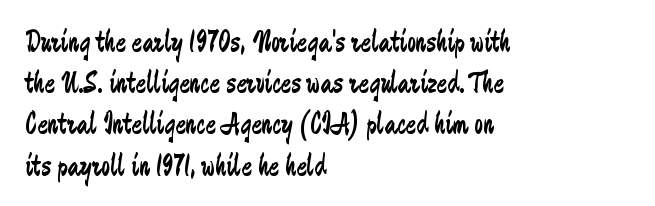
{"serif": "no", "bold": "no", "weight": "regular", "width": "condensed", "stroke_contrast": "low", "x_height": "medium", "monospaced": "no", "underline": "no", "align": "left", "line_spacing": "normal", "line_spacing_ratio": 1.33, "letter_spacing": "normal", "letter_spacing_em": 0.0, "glyph_px": 31}
